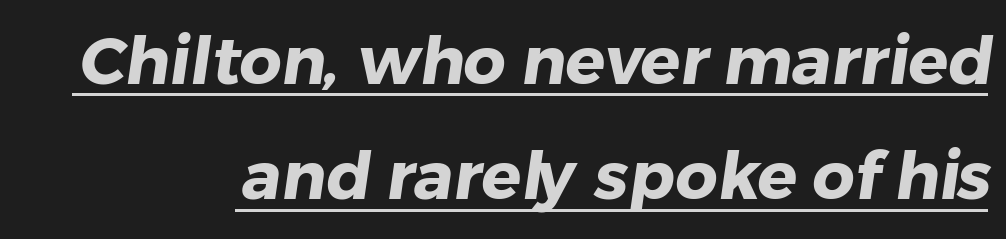
{"serif": "no", "bold": "yes", "weight": "heavy", "width": "normal", "stroke_contrast": "low", "x_height": "medium", "monospaced": "no", "underline": "yes", "align": "right", "line_spacing_ratio": 1.75, "letter_spacing": "normal", "letter_spacing_em": 0.0, "glyph_px": 66}
